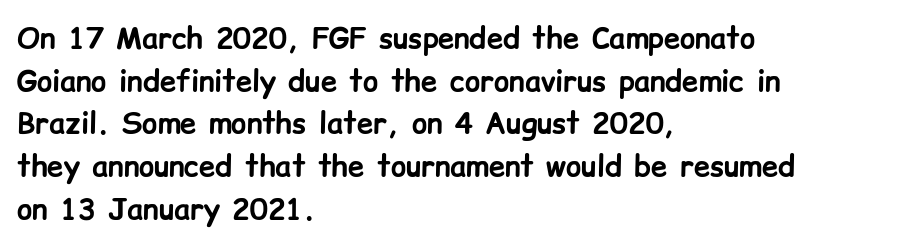
{"serif": "no", "italic": "no", "bold": "yes", "weight": "bold", "width": "normal", "stroke_contrast": "low", "x_height": "medium", "monospaced": "no", "underline": "no", "align": "left", "line_spacing": "normal", "line_spacing_ratio": 1.47, "letter_spacing": "normal", "letter_spacing_em": 0.0, "glyph_px": 29}
